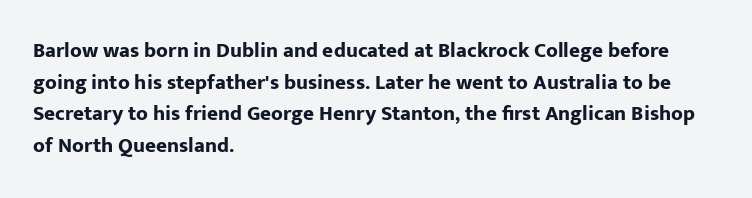
This is roman type, the default non-slanted kind. Observe the ordinary spacing: letters are neighbours, not strangers. The space between consecutive lines is moderate. Leftover space on each line is placed entirely after the last word. The string is rendered with underlining switched off. What weight is shown? A full bold with thick strokes.
